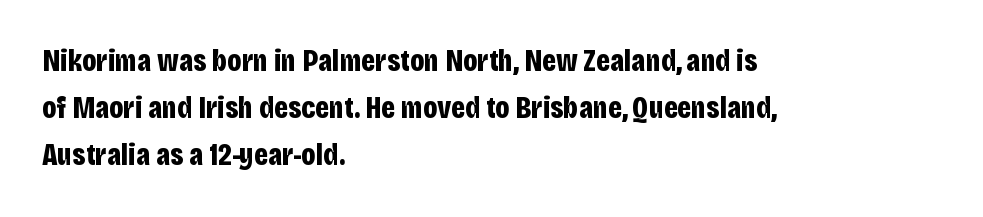
{"serif": "no", "italic": "no", "bold": "yes", "weight": "bold", "width": "condensed", "stroke_contrast": "low", "x_height": "large", "monospaced": "no", "underline": "no", "align": "left", "line_spacing": "normal", "line_spacing_ratio": 1.52, "letter_spacing": "normal", "letter_spacing_em": 0.0, "glyph_px": 31}
